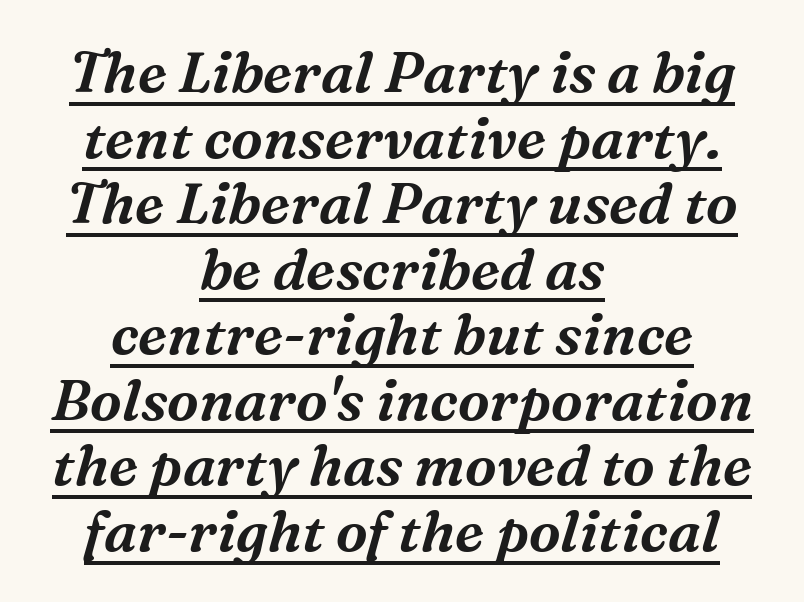
This is underlined copy, the kind a proofreader might mark for attention. Is the letter spacing exaggerated? No — it looks like the ordinary default. The rendering uses a small line-height, squeezing the rows. Both edges are ragged and mirror each other, which tells us the setting is centered. These lines are composed in type with serifs.
